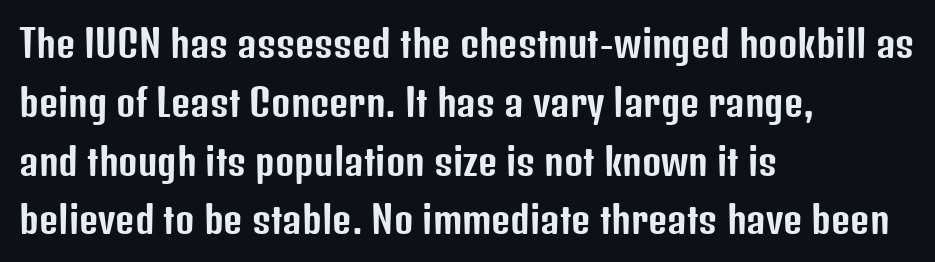
Line starts are locked; line ends wander. Character widths vary here, with narrow letters taking less room than wide ones. A clean baseline with only descenders dipping below it. Nothing unusual about the tracking: characters are spaced as the font intends. Notice how descenders clear the ascenders below comfortably — that's standard leading. Style check: upright.
